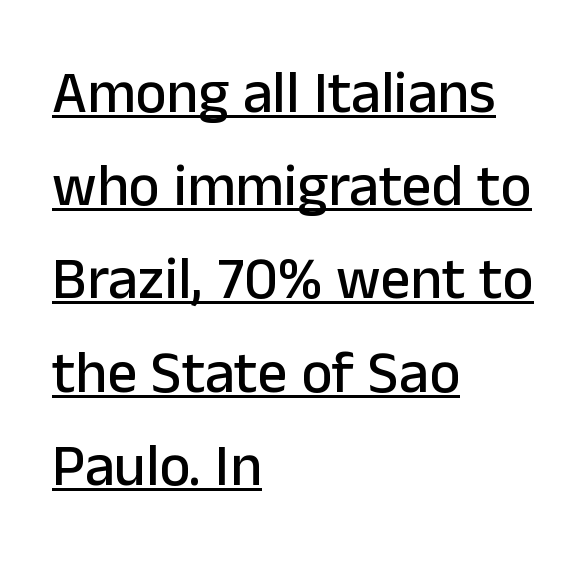
Q: Is the text italic (slanted)? A: No, it is upright.
Q: Is the typeface a serif or a sans-serif typeface? A: Sans-serif.
Q: Is the text underlined? A: Yes.
Q: How is the paragraph aligned? A: Left-aligned.
Q: Is the spacing between letters normal or unusually wide? A: Normal.
Q: Is the spacing between lines tight, normal or loose? A: Normal.
Q: Width (condensed, normal, or wide)? A: Normal.
Q: Stroke contrast? A: Low.
Q: x-height? A: Medium.
Q: Monospaced? A: No.
